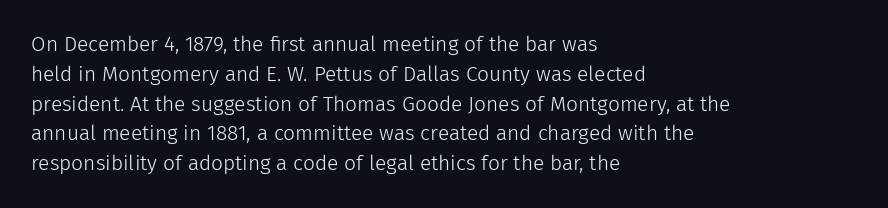
{"italic": "no", "bold": "no", "underline": "no", "align": "left", "line_spacing": "normal", "line_spacing_ratio": 1.42, "letter_spacing": "normal", "letter_spacing_em": 0.0, "glyph_px": 21}
